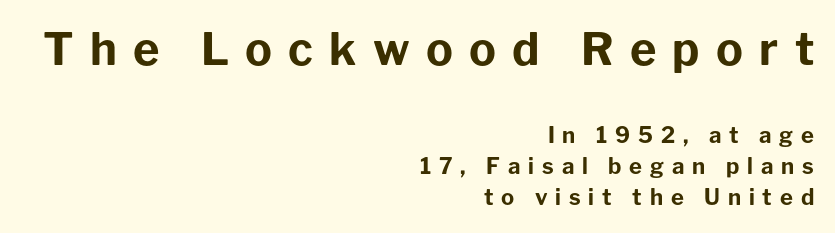
You could not count columns in this text — the font is proportionally spaced. The text block is weighted toward the right margin, trailing off unevenly leftward. The letterforms stand isolated, each surrounded by extra space. Leading matches the norm, producing a regular column. The font's upright variant was chosen for this text. The sample has been set heavy, in full bold.
